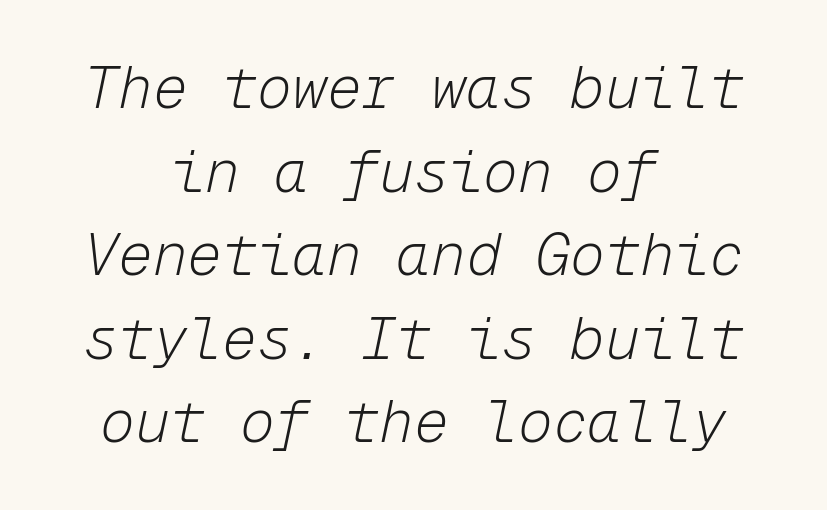
The image shows 58 px light type, italic (leaning right), monospaced; set centered, normal line spacing (1.44x), normal letter spacing, not underlined; low stroke contrast and a medium x-height.
